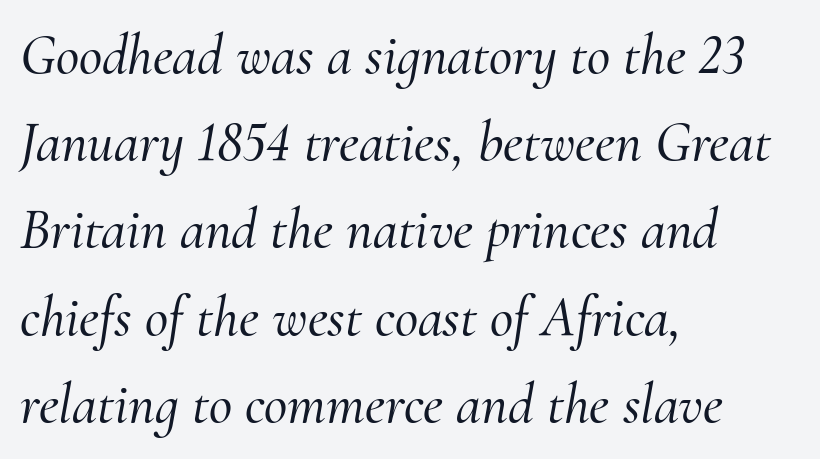
The image shows 57 px serif type, italic (leaning right); set left-aligned, normal line spacing (1.53x), normal letter spacing, not underlined; medium stroke contrast and a small x-height.
